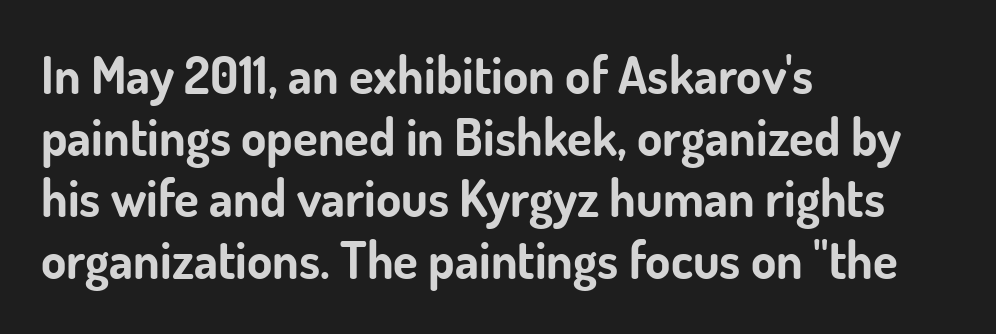
This is sans-serif lettering, the kind often seen on screens and signage. These lines keep a tight, regular rhythm from letter to letter. All the whitespace from short lines collects on the right. Every character sits straight up, as roman type does. The typesetting leans heavy: a genuine bold.
